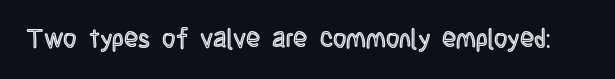
Is there any slant? The stems are plumb. Descenders are the only things crossing below the line. The line texture is even and compact thanks to regular tracking.
